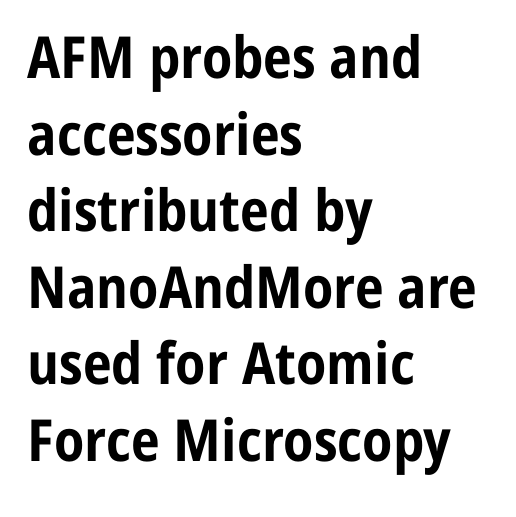
The image shows 58 px bold, condensed sans-serif type, upright; set left-aligned, normal line spacing (1.32x), normal letter spacing, not underlined; low stroke contrast and a medium x-height.
